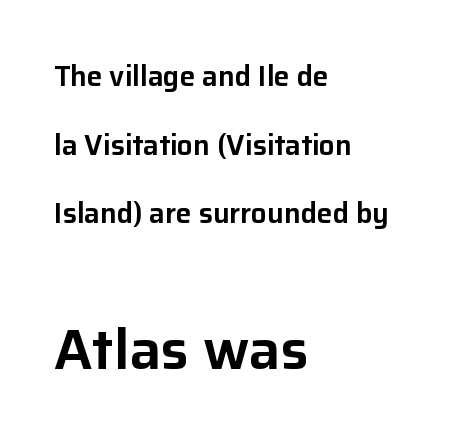
Q: Is the text italic (slanted)? A: No, it is upright.
Q: Is the typeface a serif or a sans-serif typeface? A: Sans-serif.
Q: Is the text underlined? A: No.
Q: How is the paragraph aligned? A: Left-aligned.
Q: Is the spacing between letters normal or unusually wide? A: Normal.
Q: Is the spacing between lines tight, normal or loose? A: Loose.
Q: Which block of text is set in a larger size, the first (top) or the second (bottom)? A: The second (bottom) one.
Q: Width (condensed, normal, or wide)? A: Normal.
Q: Stroke contrast? A: Low.
Q: x-height? A: Medium.
Q: Monospaced? A: No.
